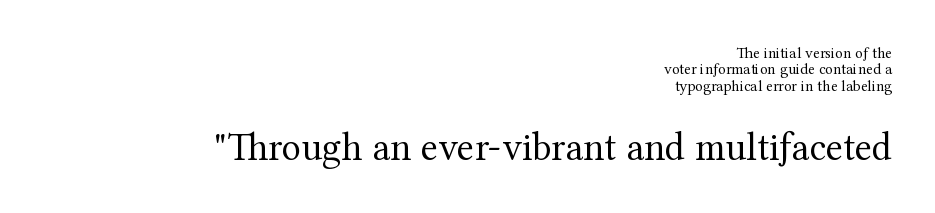
{"serif": "yes", "italic": "no", "bold": "no", "weight": "regular", "width": "normal", "stroke_contrast": "medium", "x_height": "medium", "monospaced": "no", "underline": "no", "align": "right", "line_spacing": "tight", "line_spacing_ratio": 1.02, "letter_spacing": "normal", "letter_spacing_em": 0.0, "larger_block": "second", "size_ratio": 2.5, "glyph_px": 40}
